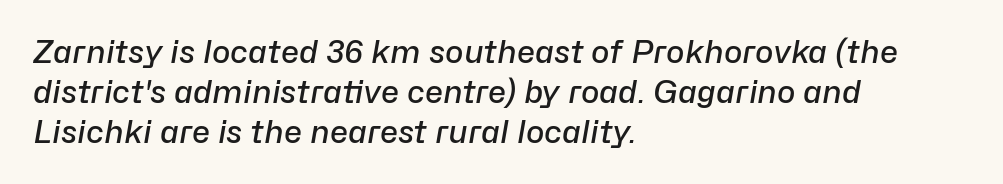
Q: Is the text bold? A: Semi-bold.
Q: Is the text italic (slanted)? A: Yes, it leans right by about 10 degrees.
Q: Is the text underlined? A: No.
Q: How is the paragraph aligned? A: Left-aligned.
Q: Is the spacing between letters normal or unusually wide? A: Normal.
Q: Is the spacing between lines tight, normal or loose? A: Normal.
Q: Width (condensed, normal, or wide)? A: Normal.
Q: Stroke contrast? A: Low.
Q: x-height? A: Medium.
Q: Monospaced? A: No.
